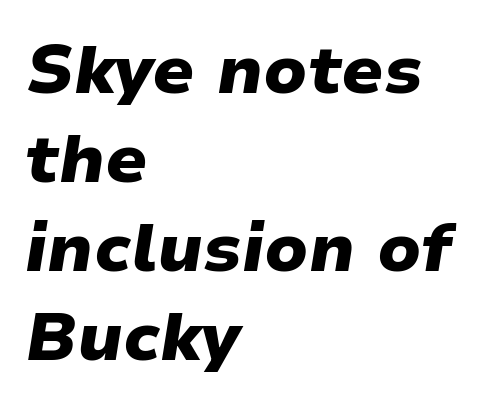
The image shows 67 px heavy, wide type, italic (leaning right); set left-aligned, normal line spacing (1.33x), normal letter spacing, not underlined; low stroke contrast and a medium x-height.
